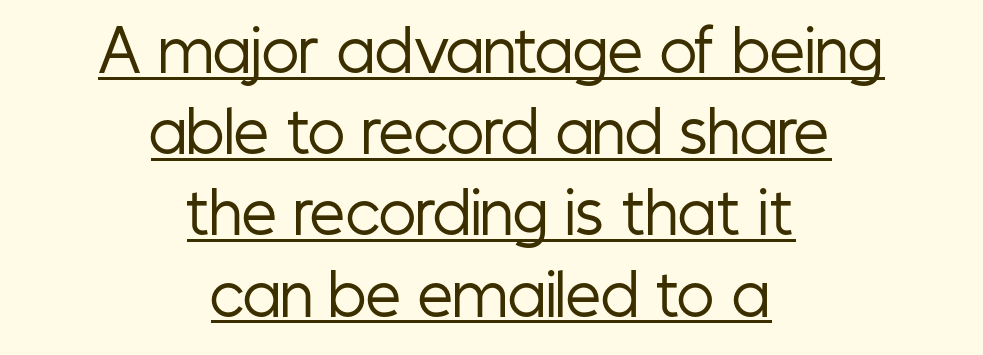
The line texture is even and compact thanks to regular tracking. These characters rest on top of a visible drawn line. The passage shown is not bold in any degree. Reading down the column, the eye jumps a familiar distance to each next line. The letters advance in unequal steps, a hallmark of proportional type.
